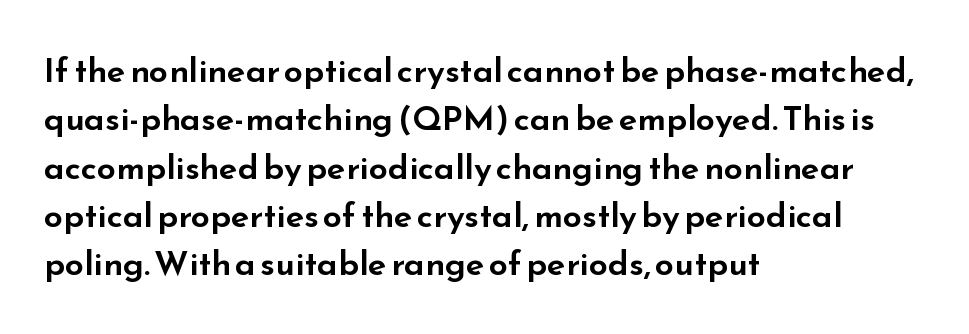
The image shows 34 px wide sans-serif type, upright; set left-aligned, normal line spacing (1.42x), normal letter spacing, not underlined; low stroke contrast and a small x-height.
